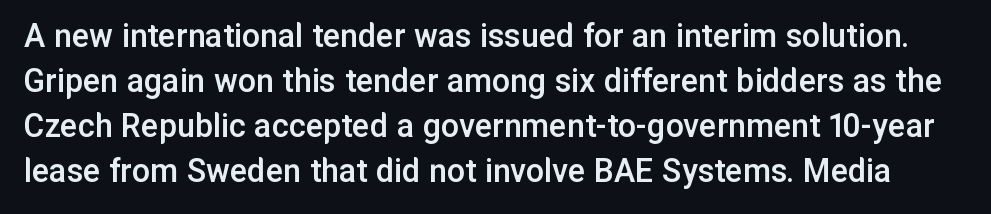
Q: Is the text bold? A: Semi-bold.
Q: Is the text italic (slanted)? A: No, it is upright.
Q: Is the typeface a serif or a sans-serif typeface? A: Sans-serif.
Q: Is the text underlined? A: No.
Q: Is the spacing between letters normal or unusually wide? A: Normal.
Q: Is the spacing between lines tight, normal or loose? A: Normal.
Q: Width (condensed, normal, or wide)? A: Normal.
Q: Stroke contrast? A: Low.
Q: x-height? A: Medium.
Q: Monospaced? A: No.
